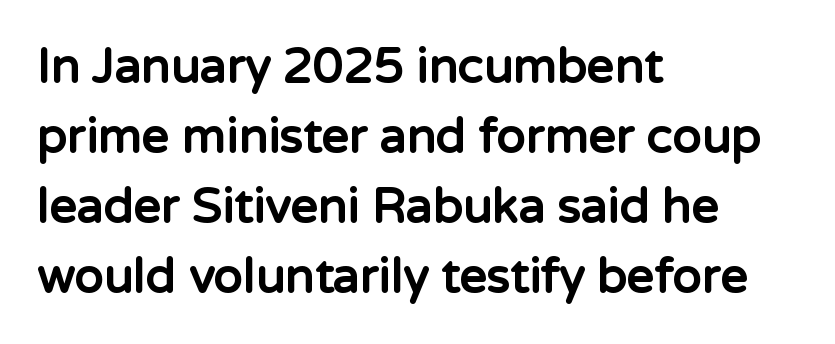
The passage shown is not underscored anywhere. The vertical gap from one line to the next is medium. Each letter's strokes conclude bluntly, with no projecting serifs. A typesetter would call this proportional, since set widths differ per character. These lines are set flush left with a ragged right edge.
